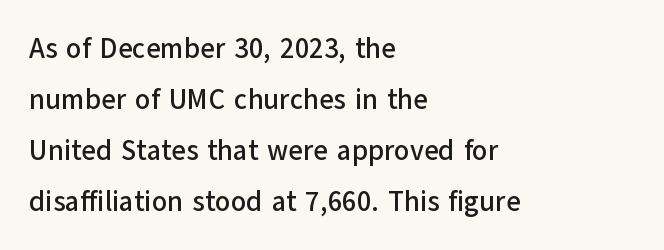
The image shows 28 px sans-serif type, upright; set left-aligned, line spacing 1.82x, normal letter spacing, not underlined; low stroke contrast and a medium x-height.
